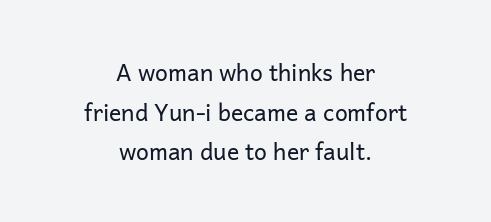
{"italic": "no", "bold": "no", "underline": "no", "align": "center", "line_spacing_ratio": 1.72, "letter_spacing": "normal", "letter_spacing_em": 0.0, "glyph_px": 23}
